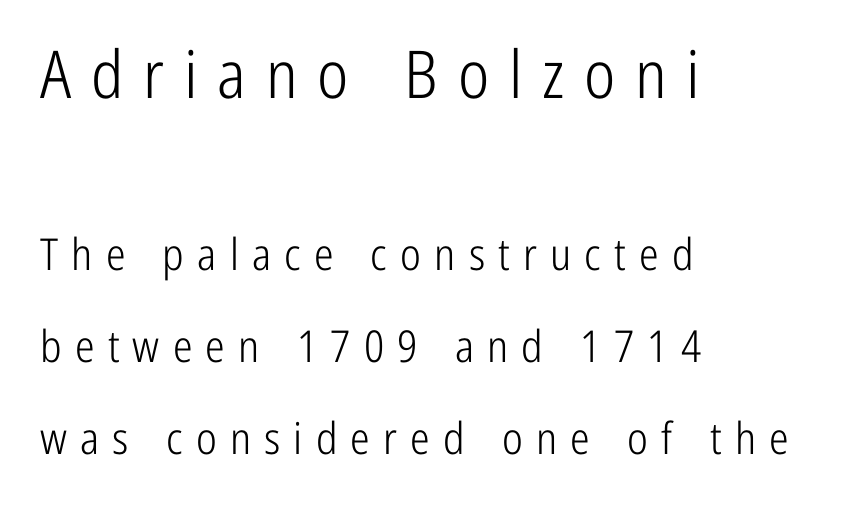
The image shows 66 px light, condensed sans-serif type, upright; set left-aligned, loose line spacing (2.09x), unusually wide letter spacing (+0.3 em), not underlined; the first (top) block is 1.5x larger; low stroke contrast and a medium x-height.
